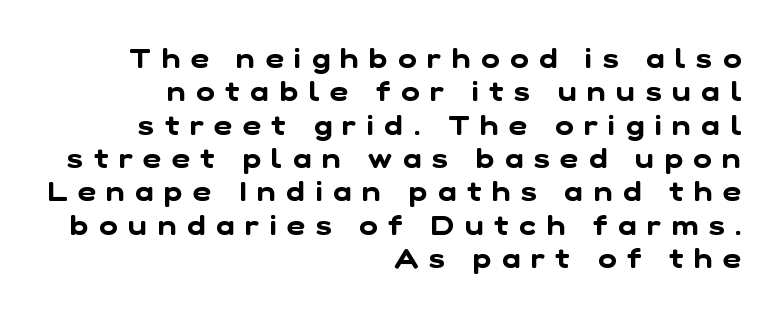
The image shows 28 px sans-serif type; set right-aligned, line spacing 1.19x, unusually wide letter spacing (+0.38 em), not underlined; low stroke contrast and a medium x-height.
